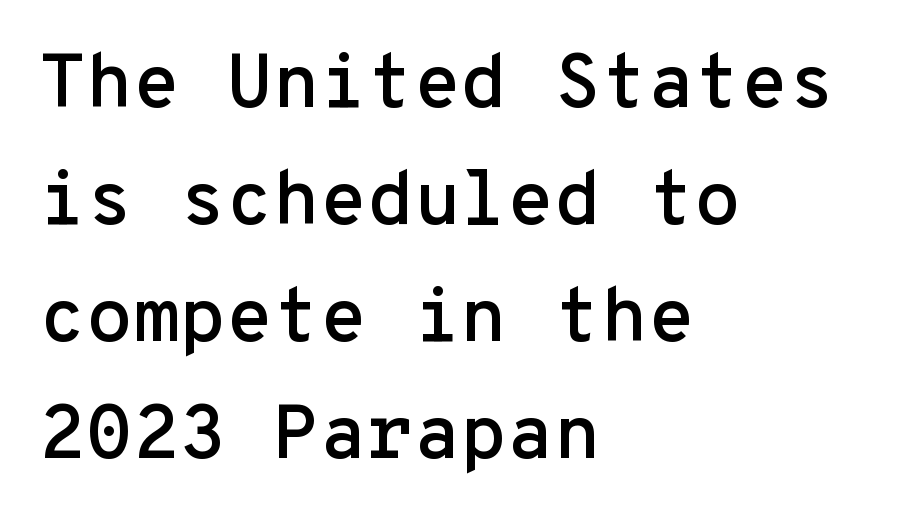
The face used here is monospaced, like something from a code editor. Underline: absent. Successive baselines arrive at the customary interval. Note: no serifs on the glyphs. The lettering holds an erect, upright posture throughout.
